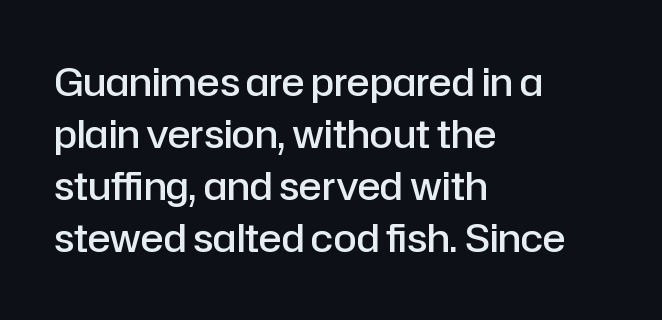
The image shows 38 px semibold sans-serif type, upright; set left-aligned, normal line spacing (1.37x), normal letter spacing, not underlined; low stroke contrast and a medium x-height.
